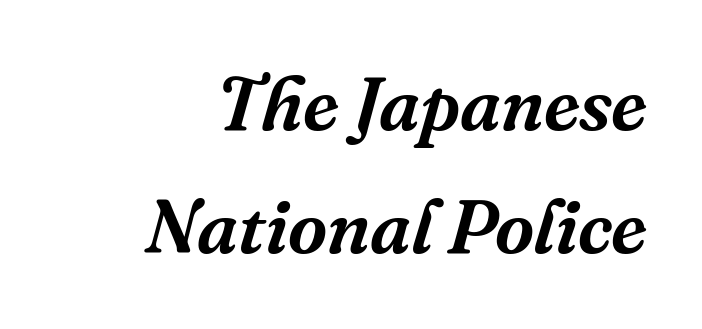
The image shows 76 px serif type, italic (leaning right); set right-aligned, normal line spacing (1.62x), normal letter spacing, not underlined; medium stroke contrast and a medium x-height.
